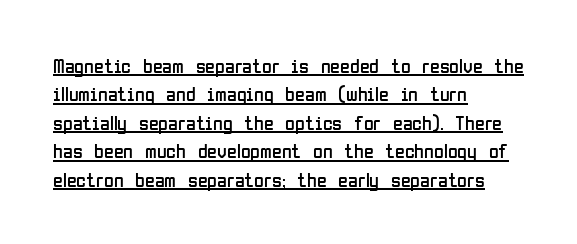
Q: Is the text bold? A: No.
Q: Is the text italic (slanted)? A: No, it is upright.
Q: Is the text underlined? A: Yes.
Q: How is the paragraph aligned? A: Left-aligned.
Q: Is the spacing between letters normal or unusually wide? A: Normal.
Q: Is the spacing between lines tight, normal or loose? A: Normal.
